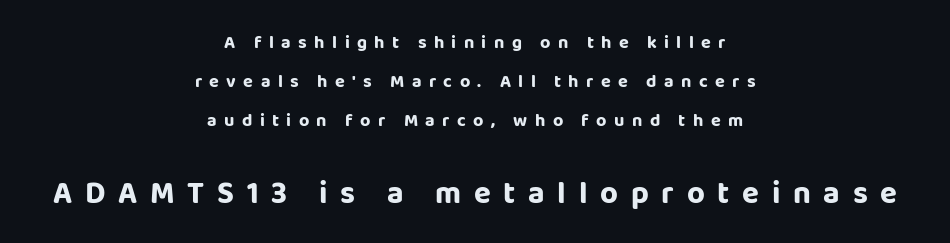
Q: Is the text italic (slanted)? A: No, it is upright.
Q: Is the typeface a serif or a sans-serif typeface? A: Sans-serif.
Q: Is the text underlined? A: No.
Q: How is the paragraph aligned? A: Centered.
Q: Is the spacing between letters normal or unusually wide? A: Unusually wide.
Q: Is the spacing between lines tight, normal or loose? A: Loose.
Q: Which block of text is set in a larger size, the first (top) or the second (bottom)? A: The second (bottom) one.
Q: Width (condensed, normal, or wide)? A: Normal.
Q: Stroke contrast? A: Low.
Q: x-height? A: Large.
Q: Monospaced? A: No.
